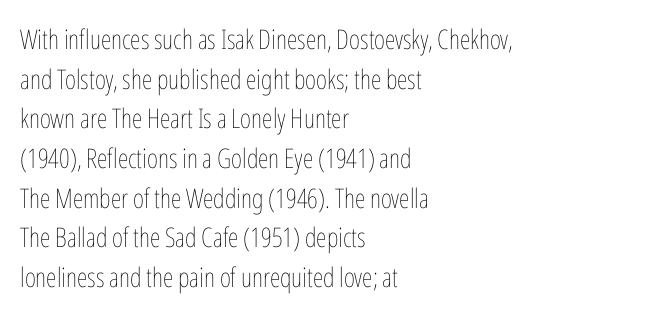
{"italic": "no", "bold": "no", "underline": "no", "align": "left", "line_spacing": "normal", "line_spacing_ratio": 1.47, "letter_spacing": "normal", "letter_spacing_em": 0.0, "glyph_px": 27}
